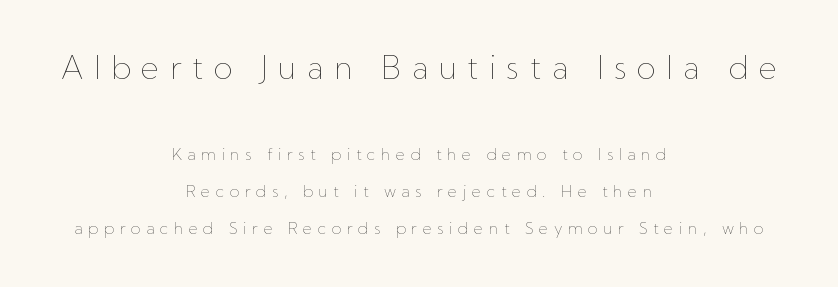
Q: Is the text bold? A: No.
Q: Is the text italic (slanted)? A: No, it is upright.
Q: Is the text underlined? A: No.
Q: How is the paragraph aligned? A: Centered.
Q: Is the spacing between letters normal or unusually wide? A: Unusually wide.
Q: Is the spacing between lines tight, normal or loose? A: Loose.
Q: Which block of text is set in a larger size, the first (top) or the second (bottom)? A: The first (top) one.
Q: Width (condensed, normal, or wide)? A: Normal.
Q: Stroke contrast? A: Low.
Q: x-height? A: Medium.
Q: Monospaced? A: No.
